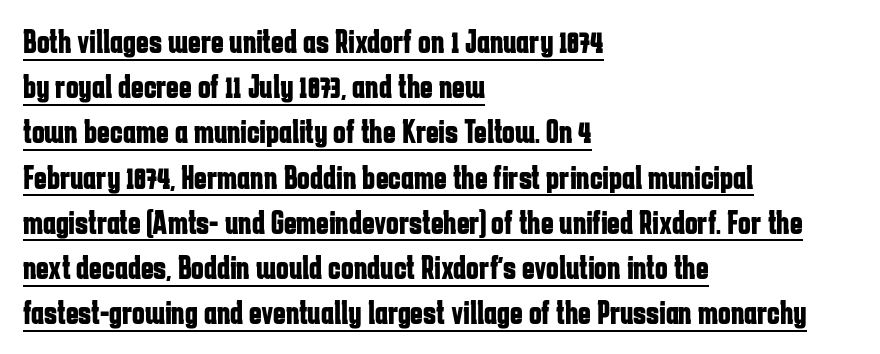
Q: Is the text bold? A: Yes.
Q: Is the text italic (slanted)? A: No, it is upright.
Q: Is the typeface a serif or a sans-serif typeface? A: Sans-serif.
Q: Is the text underlined? A: Yes.
Q: How is the paragraph aligned? A: Left-aligned.
Q: Is the spacing between letters normal or unusually wide? A: Normal.
Q: Is the spacing between lines tight, normal or loose? A: Normal.
Q: Width (condensed, normal, or wide)? A: Condensed.
Q: Stroke contrast? A: Low.
Q: x-height? A: Medium.
Q: Monospaced? A: No.
